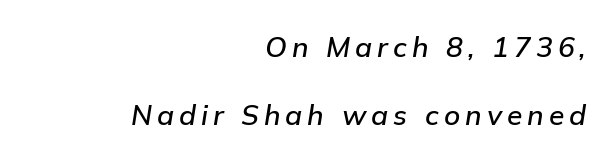
Q: Is the text bold? A: Semi-bold.
Q: Is the text italic (slanted)? A: Yes, it leans right by about 9 degrees.
Q: Is the text underlined? A: No.
Q: How is the paragraph aligned? A: Right-aligned.
Q: Is the spacing between lines tight, normal or loose? A: Loose.
Q: Width (condensed, normal, or wide)? A: Normal.
Q: Stroke contrast? A: Low.
Q: x-height? A: Medium.
Q: Monospaced? A: No.
